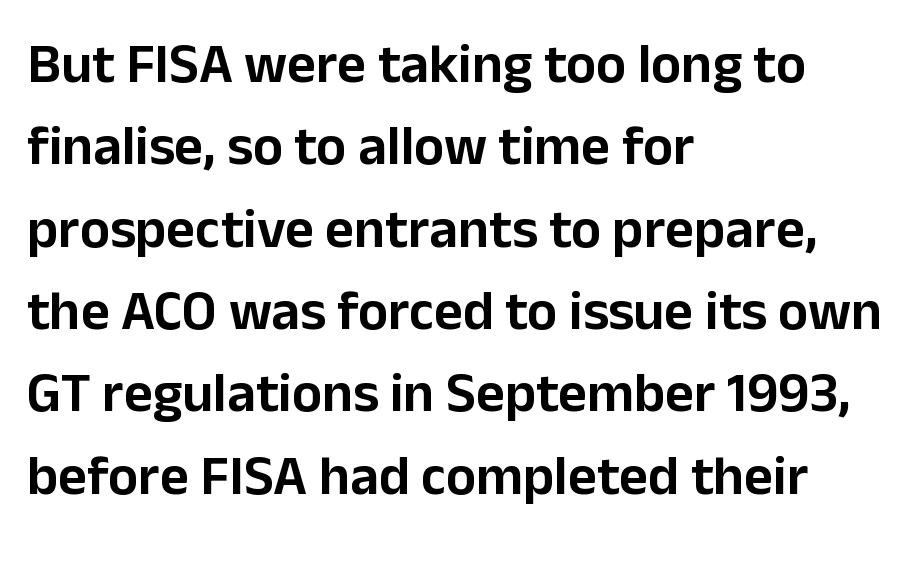
{"serif": "no", "italic": "no", "width": "normal", "stroke_contrast": "low", "x_height": "medium", "monospaced": "no", "underline": "no", "align": "left", "line_spacing": "normal", "line_spacing_ratio": 1.47, "letter_spacing": "normal", "letter_spacing_em": 0.0, "glyph_px": 56}
